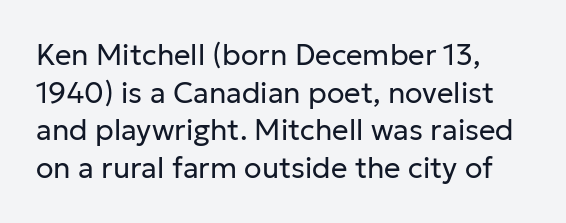
Is the letter spacing exaggerated? No — it looks like the ordinary default. Compared with a typical body face, this is equally light or lighter still. The axis of the letterforms is exactly vertical. Nothing sits at the stroke ends, so this counts as sans-serif. You could not count columns in this text — the font is proportionally spaced. In CSS terms this would be text-align: left.
